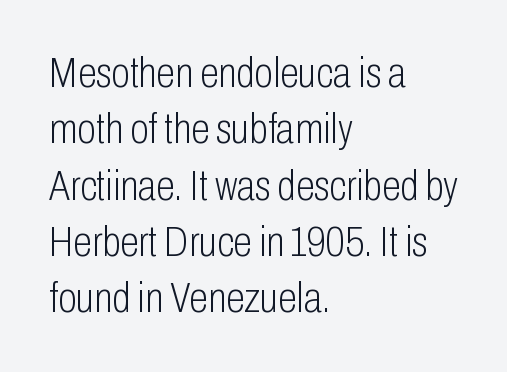
The image shows 43 px light, condensed sans-serif type, upright; set left-aligned, normal line spacing (1.31x), normal letter spacing, not underlined; low stroke contrast and a medium x-height.
